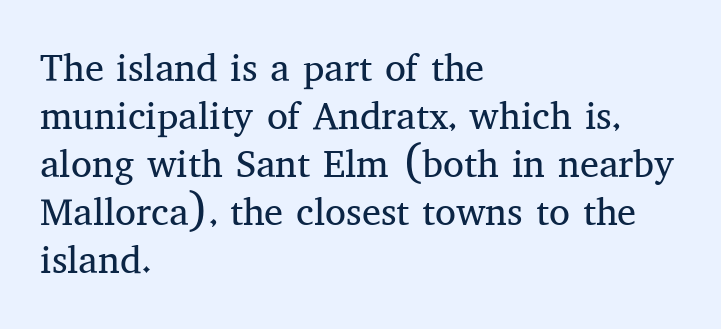
{"serif": "yes", "italic": "no", "bold": "no", "weight": "regular", "width": "normal", "stroke_contrast": "medium", "x_height": "medium", "monospaced": "no", "underline": "no", "align": "left", "line_spacing": "normal", "line_spacing_ratio": 1.26, "letter_spacing": "normal", "letter_spacing_em": 0.0, "glyph_px": 38}
